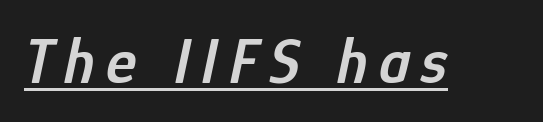
The image shows 65 px semibold, condensed type, italic (leaning right); set underlined; low stroke contrast and a medium x-height.
